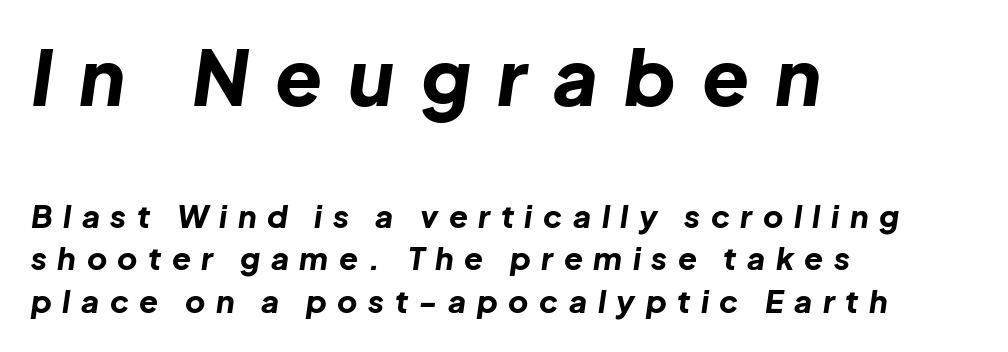
{"italic": "yes", "lean": "right", "slant_degrees": 8, "bold": "yes", "weight": "bold", "width": "normal", "stroke_contrast": "low", "x_height": "medium", "monospaced": "no", "underline": "no", "align": "left", "line_spacing": "normal", "line_spacing_ratio": 1.36, "letter_spacing": "wide", "letter_spacing_em": 0.34, "larger_block": "first", "size_ratio": 2.48, "glyph_px": 77}
